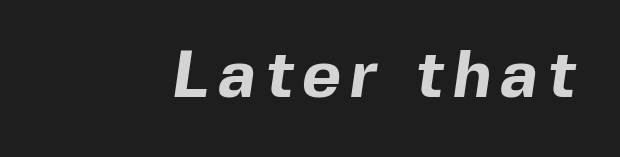
This sample has the flowing, uneven cadence of proportional lettering. The letters are bold, with thick, heavy strokes. No word sits above an underline. Look at the bottom of the vertical strokes: they stop flat, with no serifs.
